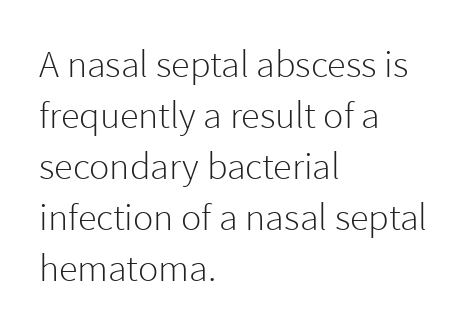
{"serif": "no", "italic": "no", "bold": "no", "weight": "light", "width": "normal", "x_height": "medium", "monospaced": "no", "underline": "no", "align": "left", "line_spacing": "normal", "line_spacing_ratio": 1.34, "letter_spacing": "normal", "letter_spacing_em": 0.0, "glyph_px": 38}
